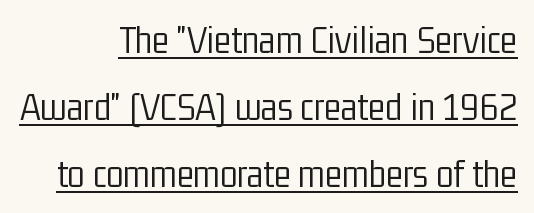
Typeset ragged left — the right edge is the straight one. Quick note: not italic, upright. Default kerning and tracking; the words read as compact shapes. Unbolded letterforms with no extra heft. You could not count columns in this text — the font is proportionally spaced.
